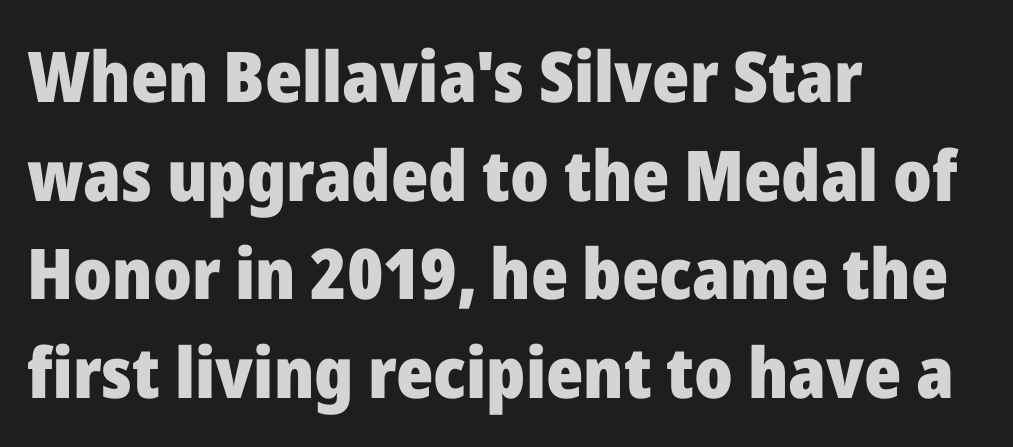
The rendering uses a moderate line-height, typical for paragraphs. The letters advance in unequal steps, a hallmark of proportional type. If you drew a line through each stem, it would be perfectly vertical. Where is the straight margin? On the left. What kind of face is this? One without serifs — a sans. Letter spacing: default.
